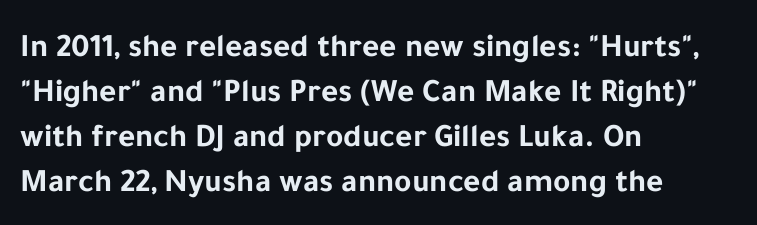
Line beginnings align vertically; line endings do not. Vertical spacing — default. Default kerning and tracking; the words read as compact shapes. Type without underlining. Unlike a traditional serif, this face leaves its strokes unadorned. Strong, thick strokes mark this as bold type.
